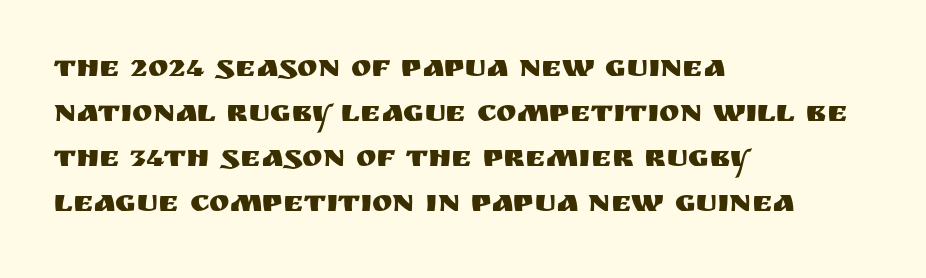
{"serif": "no", "italic": "no", "width": "normal", "stroke_contrast": "medium", "x_height": "large", "monospaced": "no", "underline": "no", "align": "left", "line_spacing": "normal", "line_spacing_ratio": 1.45, "letter_spacing": "normal", "letter_spacing_em": 0.0, "glyph_px": 31}
